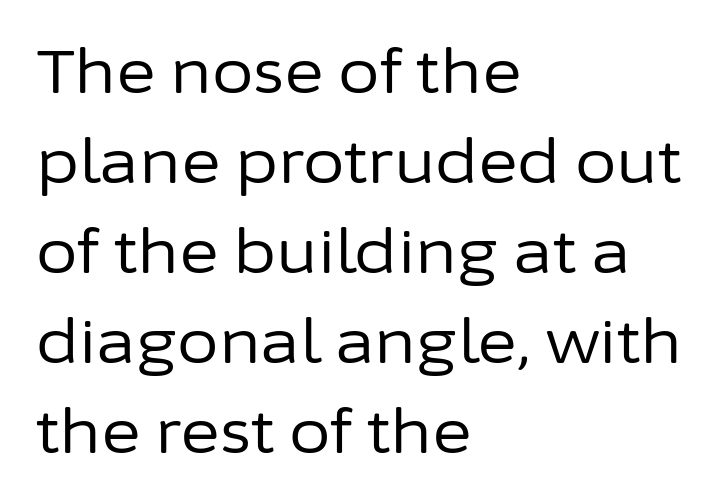
Q: Is the text bold? A: No.
Q: Is the text italic (slanted)? A: No, it is upright.
Q: Is the typeface a serif or a sans-serif typeface? A: Sans-serif.
Q: Is the text underlined? A: No.
Q: How is the paragraph aligned? A: Left-aligned.
Q: Is the spacing between letters normal or unusually wide? A: Normal.
Q: Is the spacing between lines tight, normal or loose? A: Normal.
Q: Width (condensed, normal, or wide)? A: Normal.
Q: Stroke contrast? A: Low.
Q: x-height? A: Medium.
Q: Monospaced? A: No.
